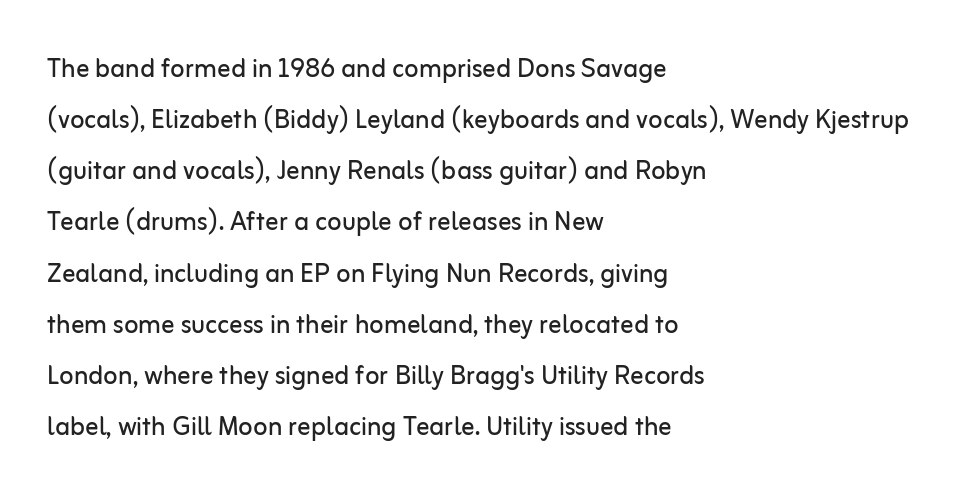
The image shows 33 px regular-weight sans-serif type, upright; set left-aligned, normal line spacing (1.55x), normal letter spacing, not underlined; low stroke contrast and a medium x-height.
